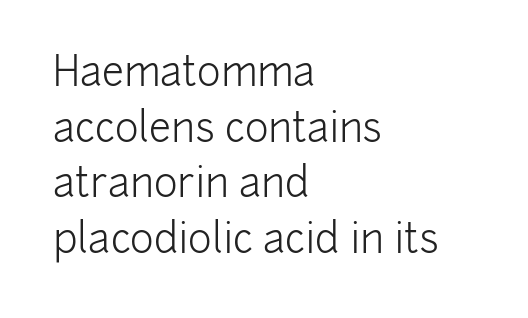
The image shows 40 px light sans-serif type, upright; set left-aligned, normal line spacing (1.39x), normal letter spacing, not underlined; low stroke contrast and a medium x-height.
